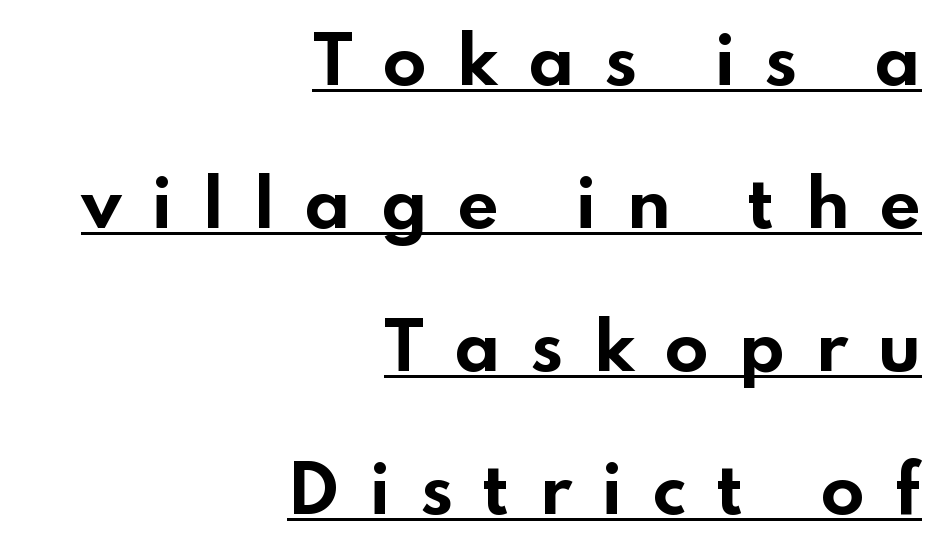
{"serif": "no", "italic": "no", "bold": "yes", "weight": "bold", "width": "wide", "stroke_contrast": "low", "x_height": "small", "monospaced": "no", "underline": "yes", "align": "right", "line_spacing": "loose", "line_spacing_ratio": 2.2, "letter_spacing": "wide", "letter_spacing_em": 0.45, "glyph_px": 65}
